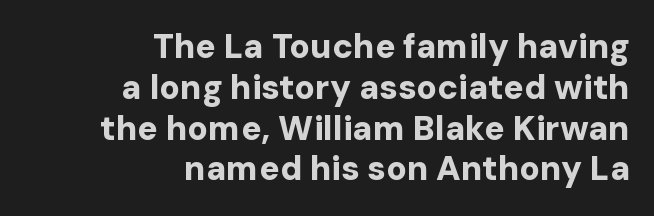
{"serif": "no", "italic": "no", "bold": "yes", "weight": "bold", "width": "normal", "stroke_contrast": "low", "x_height": "medium", "monospaced": "no", "underline": "no", "align": "right", "line_spacing_ratio": 1.2, "letter_spacing": "normal", "letter_spacing_em": 0.0, "glyph_px": 34}
